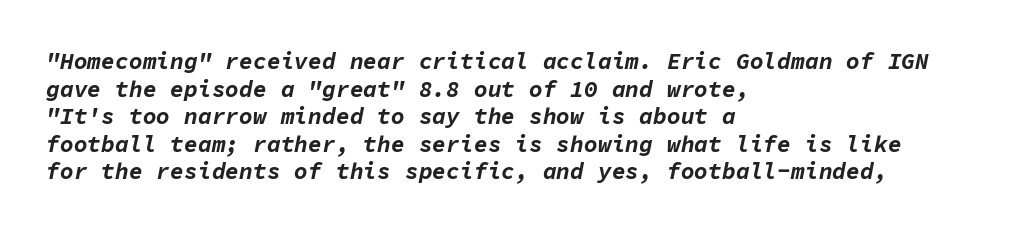
{"italic": "yes", "lean": "right", "slant_degrees": 11, "bold": "yes", "underline": "no", "align": "left", "line_spacing_ratio": 1.2, "letter_spacing": "normal", "letter_spacing_em": 0.0, "glyph_px": 23}
